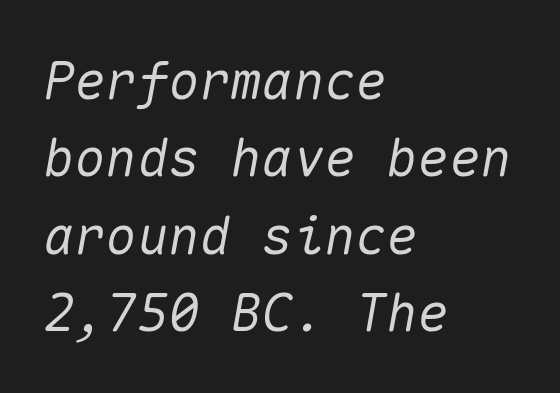
Q: Is the text italic (slanted)? A: Yes, it leans right by about 10 degrees.
Q: Is the text underlined? A: No.
Q: How is the paragraph aligned? A: Left-aligned.
Q: Is the spacing between letters normal or unusually wide? A: Normal.
Q: Is the spacing between lines tight, normal or loose? A: Normal.
Q: Width (condensed, normal, or wide)? A: Normal.
Q: Stroke contrast? A: Medium.
Q: x-height? A: Medium.
Q: Monospaced? A: Yes.
